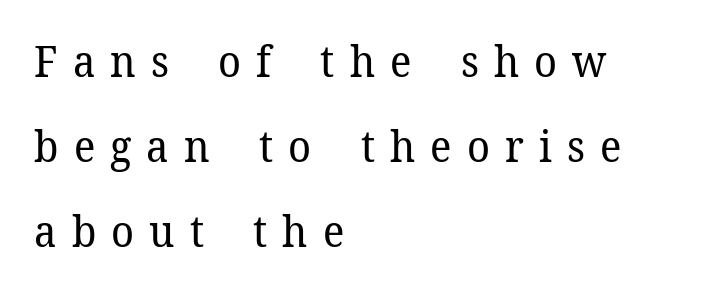
The image shows 43 px regular-weight serif type, upright; set left-aligned, loose line spacing (1.98x), unusually wide letter spacing (+0.35 em), not underlined; low stroke contrast and a medium x-height.
